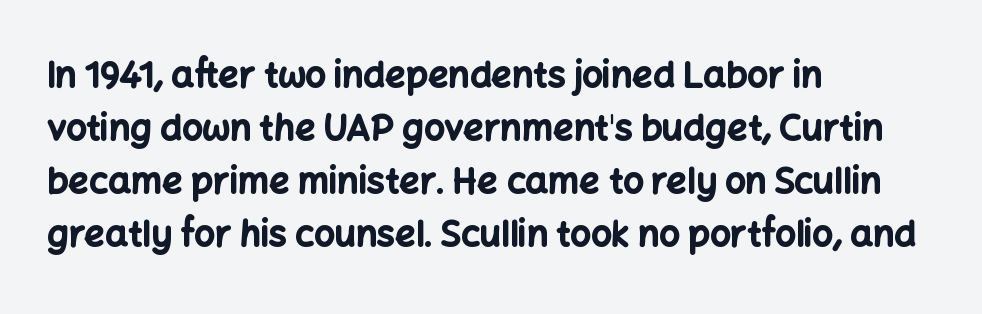
Q: Is the text bold? A: Yes.
Q: Is the text italic (slanted)? A: No, it is upright.
Q: Is the typeface a serif or a sans-serif typeface? A: Sans-serif.
Q: Is the text underlined? A: No.
Q: How is the paragraph aligned? A: Left-aligned.
Q: Is the spacing between letters normal or unusually wide? A: Normal.
Q: Is the spacing between lines tight, normal or loose? A: Normal.
Q: Width (condensed, normal, or wide)? A: Normal.
Q: Stroke contrast? A: Low.
Q: x-height? A: Medium.
Q: Monospaced? A: No.
